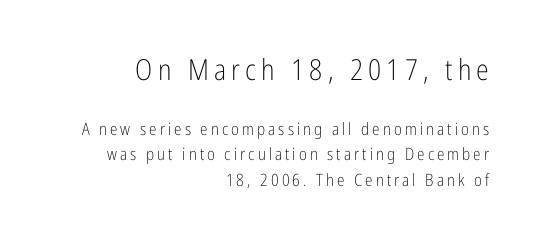
Q: Is the text bold? A: No.
Q: Is the text italic (slanted)? A: No, it is upright.
Q: Is the typeface a serif or a sans-serif typeface? A: Sans-serif.
Q: Is the text underlined? A: No.
Q: How is the paragraph aligned? A: Right-aligned.
Q: Is the spacing between lines tight, normal or loose? A: Normal.
Q: Which block of text is set in a larger size, the first (top) or the second (bottom)? A: The first (top) one.
Q: Width (condensed, normal, or wide)? A: Condensed.
Q: Stroke contrast? A: Low.
Q: x-height? A: Medium.
Q: Monospaced? A: No.
